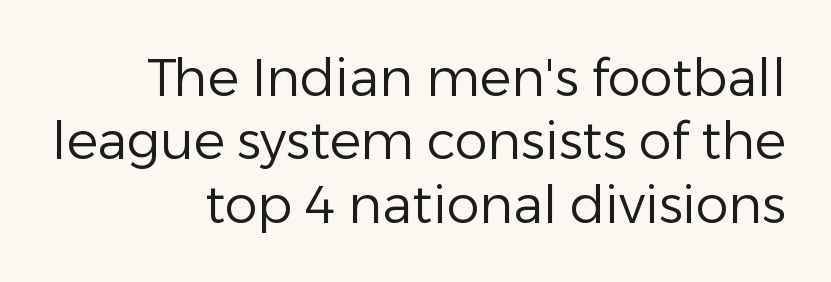
{"serif": "no", "italic": "no", "bold": "no", "weight": "regular", "width": "normal", "stroke_contrast": "low", "x_height": "medium", "monospaced": "no", "underline": "no", "align": "right", "line_spacing_ratio": 1.22, "letter_spacing": "normal", "letter_spacing_em": 0.0, "glyph_px": 52}
